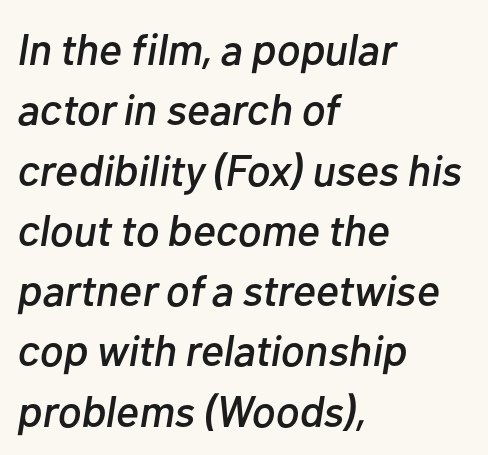
{"italic": "yes", "lean": "right", "slant_degrees": 10, "width": "normal", "stroke_contrast": "low", "x_height": "medium", "monospaced": "no", "underline": "no", "align": "left", "line_spacing": "normal", "line_spacing_ratio": 1.37, "letter_spacing": "normal", "letter_spacing_em": 0.0, "glyph_px": 44}
